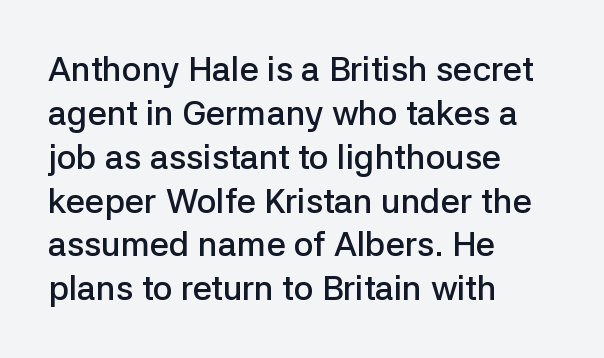
The rag falls on the right side of this text block. On the weight axis this lands at semibold, roughly 600. Underlining? Definitely not there. Vertical strokes here are truly vertical. Baseline-to-baseline distance is the conventional proportion of letter height.
